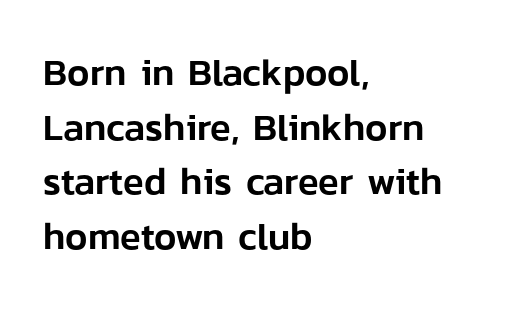
The image shows 38 px sans-serif type, upright; set left-aligned, normal line spacing (1.44x), normal letter spacing, not underlined; low stroke contrast and a medium x-height.
